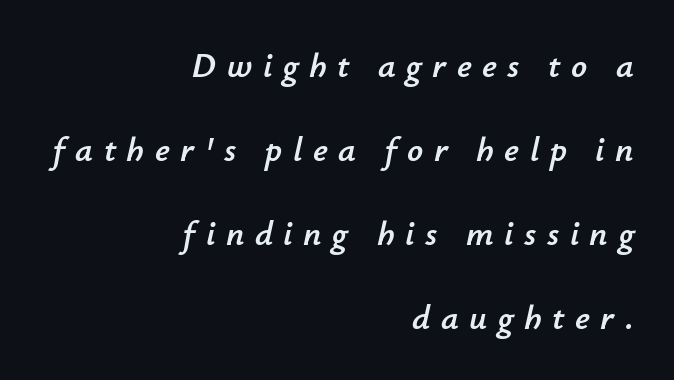
The image shows 35 px text type, italic (leaning right); set right-aligned, loose line spacing (2.4x), unusually wide letter spacing (+0.3 em), not underlined; low stroke contrast and a small x-height.
